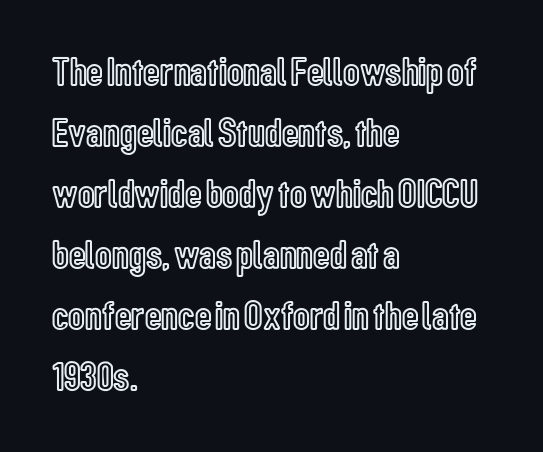
Q: Is the text italic (slanted)? A: No, it is upright.
Q: Is the text underlined? A: No.
Q: How is the paragraph aligned? A: Left-aligned.
Q: Is the spacing between letters normal or unusually wide? A: Normal.
Q: Is the spacing between lines tight, normal or loose? A: Normal.
Q: Width (condensed, normal, or wide)? A: Condensed.
Q: x-height? A: Medium.
Q: Monospaced? A: No.
